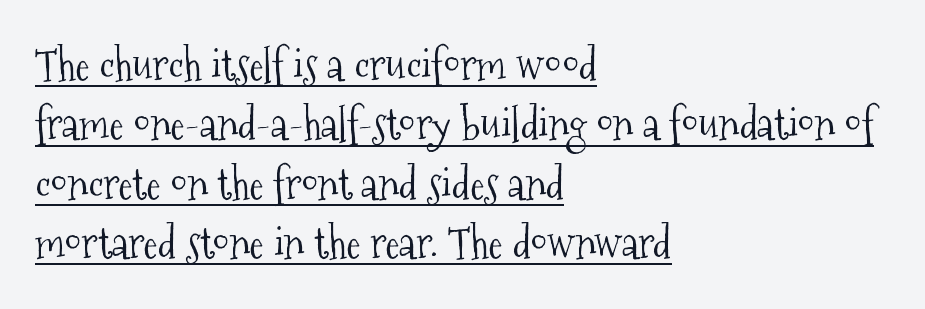
The image shows 43 px light, condensed serif type, upright; set left-aligned, normal line spacing (1.38x), normal letter spacing, underlined; medium stroke contrast and a medium x-height.
